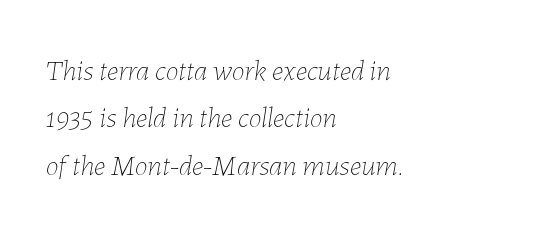
The letters are slanted; this is an italic face. Proportional: the letters do not fall into vertical columns. Every row of glyphs begins at an identical x-position on the left. On a weight scale, this lands at 450 or below.
